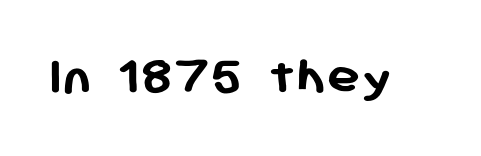
{"serif": "no", "italic": "no", "bold": "yes", "weight": "semibold", "width": "normal", "stroke_contrast": "low", "x_height": "medium", "monospaced": "no", "underline": "no", "letter_spacing": "normal", "letter_spacing_em": 0.0, "glyph_px": 57}
